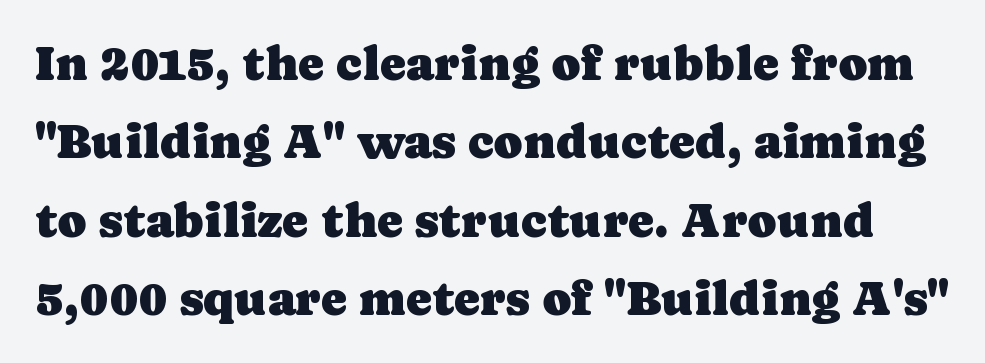
Caption: standard tracking, unaltered. This sample uses a serif face. Normally led — the rows are evenly, conventionally spaced. Looks like regular typesetting: each glyph gets only the width it needs.
